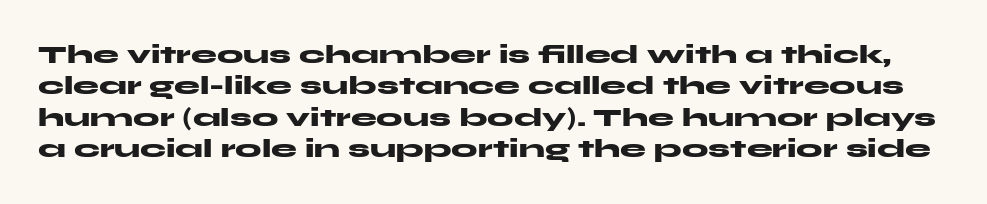
Q: Is the text bold? A: Yes.
Q: Is the text italic (slanted)? A: No, it is upright.
Q: Is the text underlined? A: No.
Q: Is the spacing between letters normal or unusually wide? A: Normal.
